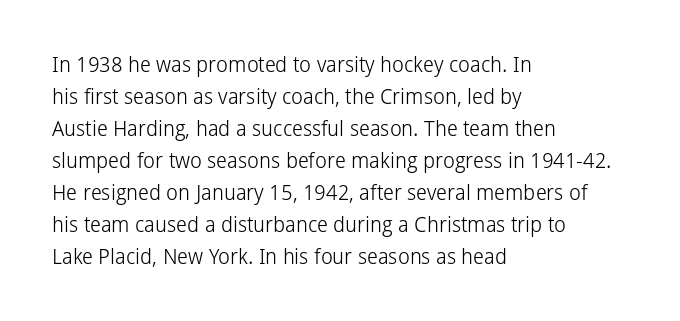
Q: Is the text bold? A: No.
Q: Is the text italic (slanted)? A: No, it is upright.
Q: Is the text underlined? A: No.
Q: How is the paragraph aligned? A: Left-aligned.
Q: Is the spacing between letters normal or unusually wide? A: Normal.
Q: Is the spacing between lines tight, normal or loose? A: Normal.
